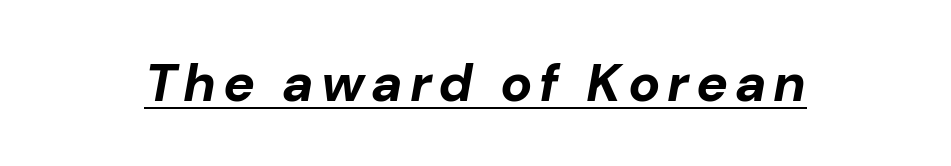
Does the lettering tilt? It does — this is italic. Caption: bold face, heavy strokes. Do the characters align in a grid? No, the font is proportional. Beneath each row of characters lies a ruled line.
